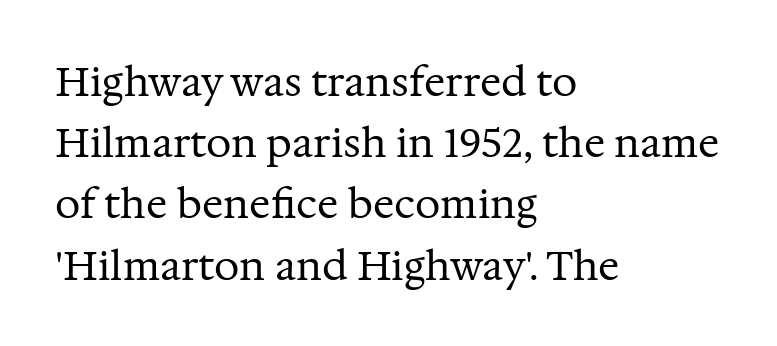
Q: Is the text bold? A: No.
Q: Is the text italic (slanted)? A: No, it is upright.
Q: Is the typeface a serif or a sans-serif typeface? A: Serif.
Q: Is the text underlined? A: No.
Q: How is the paragraph aligned? A: Left-aligned.
Q: Is the spacing between letters normal or unusually wide? A: Normal.
Q: Is the spacing between lines tight, normal or loose? A: Normal.
Q: Width (condensed, normal, or wide)? A: Normal.
Q: Stroke contrast? A: Medium.
Q: x-height? A: Medium.
Q: Monospaced? A: No.
